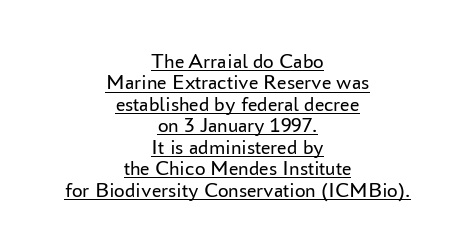
{"italic": "no", "bold": "no", "underline": "yes", "align": "center", "line_spacing": "tight", "line_spacing_ratio": 1.02, "letter_spacing": "normal", "letter_spacing_em": 0.0, "glyph_px": 21}
